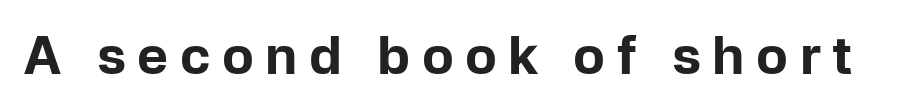
Q: Is the text bold? A: Yes.
Q: Is the text italic (slanted)? A: No, it is upright.
Q: Is the typeface a serif or a sans-serif typeface? A: Sans-serif.
Q: Is the text underlined? A: No.
Q: Is the spacing between letters normal or unusually wide? A: Unusually wide.
Q: Width (condensed, normal, or wide)? A: Normal.
Q: Stroke contrast? A: Low.
Q: x-height? A: Medium.
Q: Monospaced? A: No.
